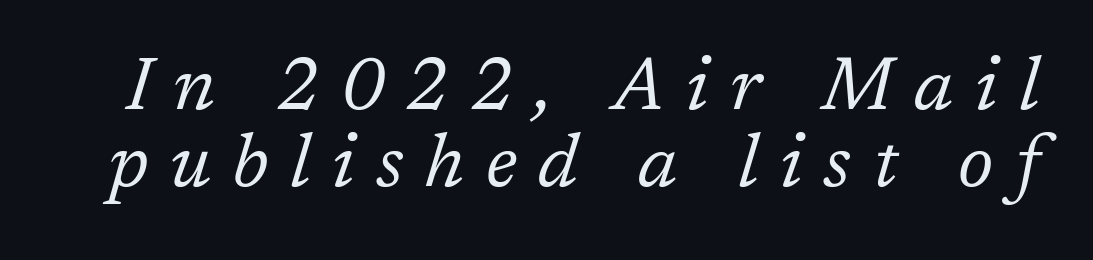
The text was rendered using a seriffed face with decorative stroke endings. Vertical stems look standard width or narrower in stroke. Substantial extra tracking has been applied to these lines. The face used here is proportionally spaced, like ordinary book or web type. These lines huddle together more closely than default settings would place them. Lines of text with bare space underneath.
